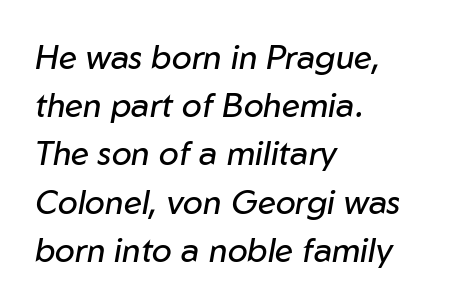
Q: Is the text bold? A: No.
Q: Is the text italic (slanted)? A: Yes, it leans right by about 10 degrees.
Q: Is the text underlined? A: No.
Q: How is the paragraph aligned? A: Left-aligned.
Q: Is the spacing between letters normal or unusually wide? A: Normal.
Q: Is the spacing between lines tight, normal or loose? A: Normal.
Q: Width (condensed, normal, or wide)? A: Normal.
Q: Stroke contrast? A: Low.
Q: x-height? A: Medium.
Q: Monospaced? A: No.
